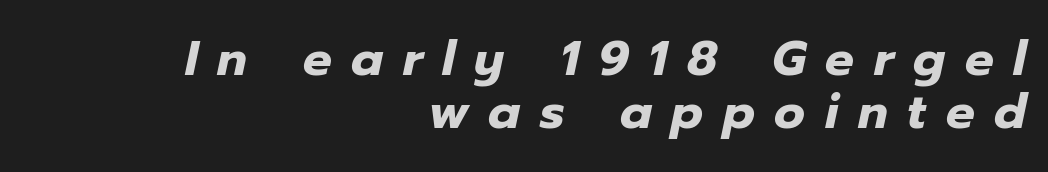
The image shows 48 px heavy type, italic (leaning right); set right-aligned, tight line spacing (1.11x), unusually wide letter spacing (+0.41 em), not underlined; low stroke contrast and a medium x-height.
